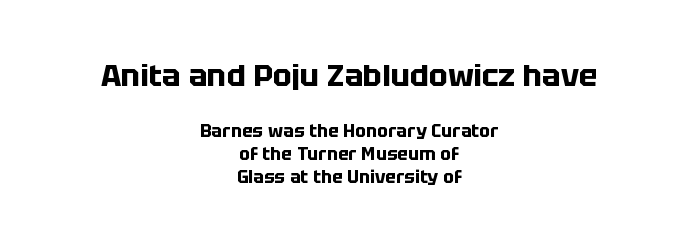
Q: Is the text bold? A: Yes.
Q: Is the text italic (slanted)? A: No, it is upright.
Q: Is the typeface a serif or a sans-serif typeface? A: Sans-serif.
Q: Is the text underlined? A: No.
Q: How is the paragraph aligned? A: Centered.
Q: Is the spacing between letters normal or unusually wide? A: Normal.
Q: Is the spacing between lines tight, normal or loose? A: Normal.
Q: Which block of text is set in a larger size, the first (top) or the second (bottom)? A: The first (top) one.
Q: Width (condensed, normal, or wide)? A: Normal.
Q: Stroke contrast? A: Low.
Q: x-height? A: Large.
Q: Monospaced? A: No.
